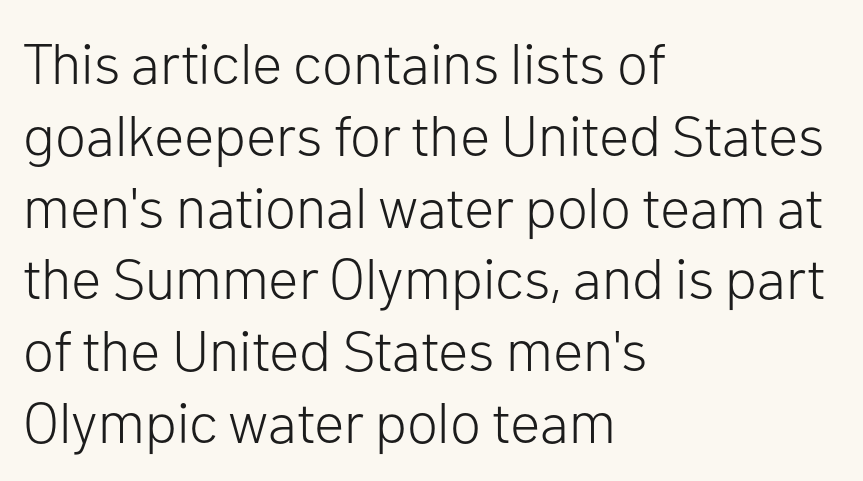
Q: Is the text bold? A: No.
Q: Is the text italic (slanted)? A: No, it is upright.
Q: Is the typeface a serif or a sans-serif typeface? A: Sans-serif.
Q: Is the text underlined? A: No.
Q: How is the paragraph aligned? A: Left-aligned.
Q: Is the spacing between letters normal or unusually wide? A: Normal.
Q: Is the spacing between lines tight, normal or loose? A: Normal.
Q: Width (condensed, normal, or wide)? A: Normal.
Q: Stroke contrast? A: Low.
Q: x-height? A: Medium.
Q: Monospaced? A: No.
